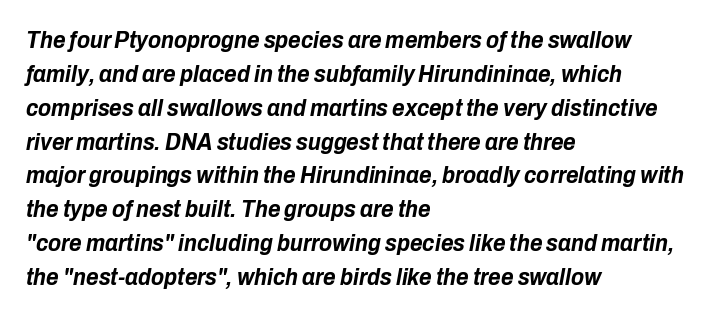
The image shows 24 px bold type, italic (leaning right); set left-aligned, normal line spacing (1.41x), normal letter spacing, not underlined.
